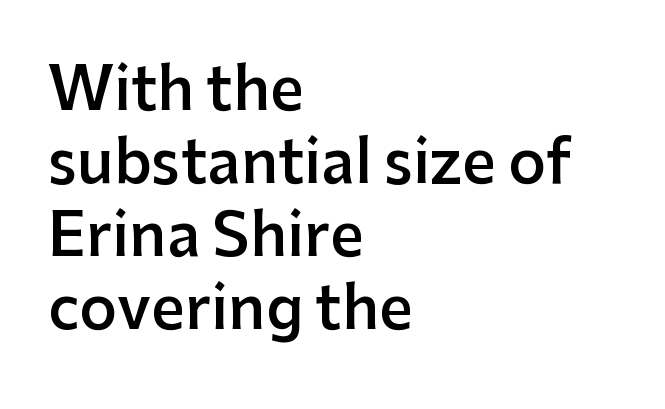
All the whitespace from short lines collects on the right. Tall strokes in this sample are plumb rather than angled. Between one letter and the next there's only the usual sliver of space. Nobody drew a line under any word here. On the weight axis this lands at semibold, roughly 600. Here the designer chose a conventional face with non-uniform glyph widths.
